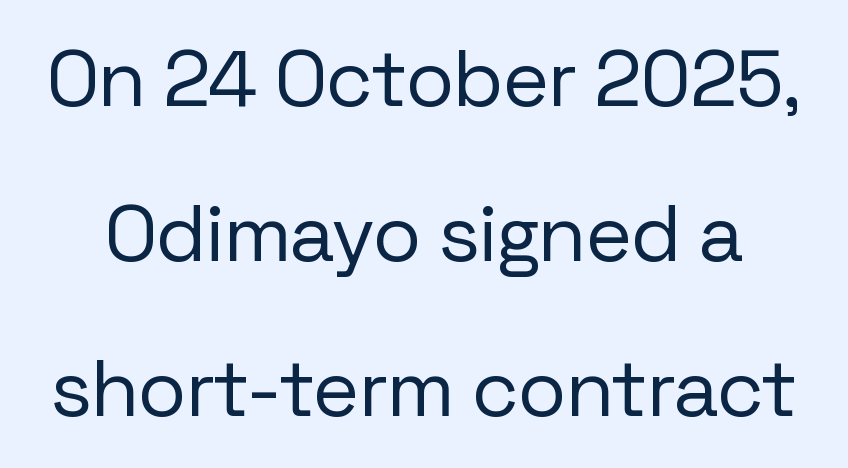
{"serif": "no", "italic": "no", "bold": "no", "weight": "regular", "width": "normal", "stroke_contrast": "low", "x_height": "medium", "monospaced": "no", "underline": "no", "line_spacing": "loose", "line_spacing_ratio": 1.94, "letter_spacing": "normal", "letter_spacing_em": 0.0, "glyph_px": 80}
